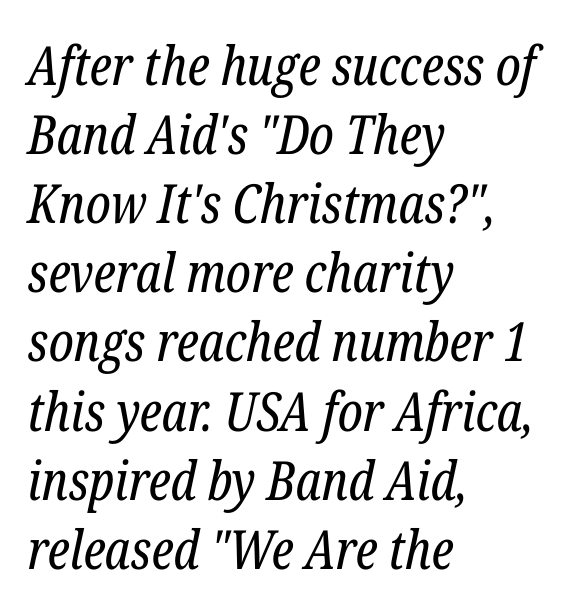
{"serif": "yes", "italic": "yes", "lean": "right", "slant_degrees": 12, "bold": "no", "weight": "regular", "width": "condensed", "stroke_contrast": "low", "x_height": "medium", "monospaced": "no", "underline": "no", "align": "left", "line_spacing": "normal", "line_spacing_ratio": 1.28, "letter_spacing": "normal", "letter_spacing_em": 0.0, "glyph_px": 54}
